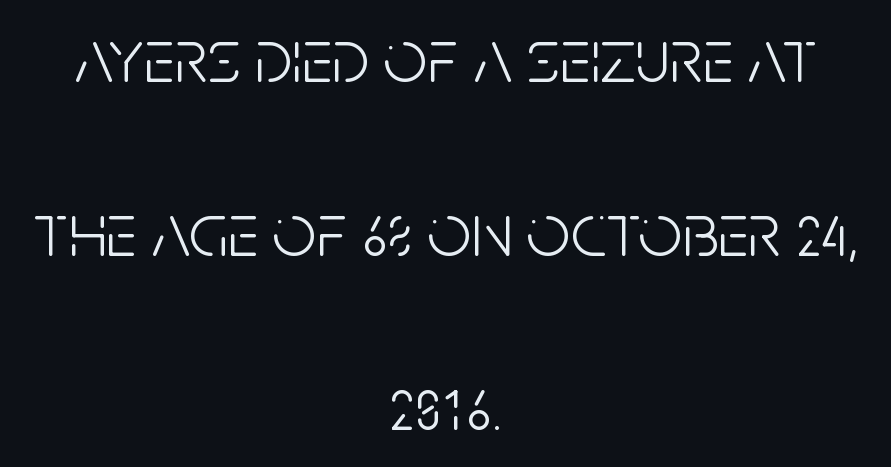
Q: Is the text bold? A: No.
Q: Is the text italic (slanted)? A: No, it is upright.
Q: Is the typeface a serif or a sans-serif typeface? A: Sans-serif.
Q: Is the text underlined? A: No.
Q: How is the paragraph aligned? A: Centered.
Q: Is the spacing between letters normal or unusually wide? A: Normal.
Q: Is the spacing between lines tight, normal or loose? A: Loose.
Q: Width (condensed, normal, or wide)? A: Condensed.
Q: Stroke contrast? A: Low.
Q: x-height? A: Large.
Q: Monospaced? A: No.
